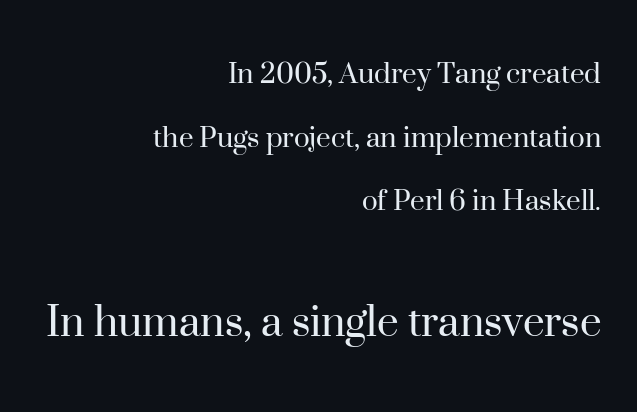
{"serif": "yes", "italic": "no", "bold": "no", "weight": "regular", "width": "normal", "stroke_contrast": "high", "x_height": "small", "monospaced": "no", "underline": "no", "align": "right", "line_spacing": "loose", "line_spacing_ratio": 1.93, "letter_spacing": "normal", "letter_spacing_em": 0.0, "larger_block": "second", "size_ratio": 1.48, "glyph_px": 49}
